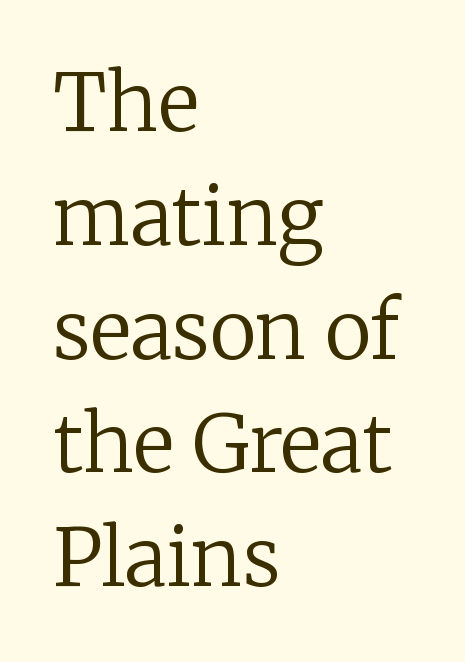
The face used here is seriffed, in the tradition of book romans. Students, observe: this is what conventionally led text looks like. The specimen reads as upright at a glance. This is not heavy type; no bold has been used.
